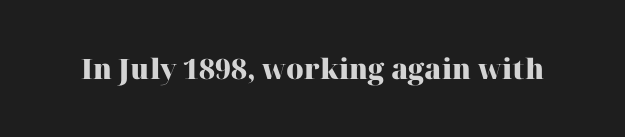
The image shows 28 px heavy serif type, upright; set normal letter spacing, not underlined; high stroke contrast and a medium x-height.
